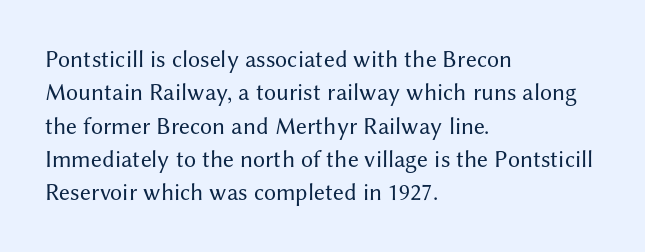
{"italic": "no", "bold": "no", "underline": "no", "align": "left", "line_spacing": "normal", "line_spacing_ratio": 1.39, "letter_spacing": "normal", "letter_spacing_em": 0.0, "glyph_px": 24}
